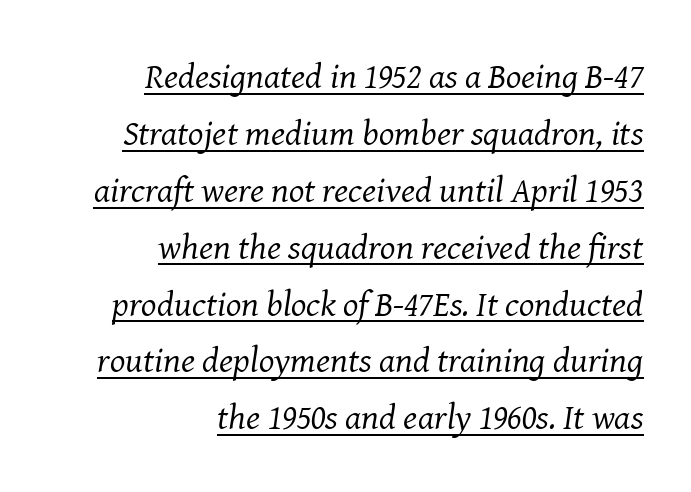
The image shows 36 px regular-weight serif type, italic (leaning right); set right-aligned, normal line spacing (1.58x), normal letter spacing, underlined; medium stroke contrast and a medium x-height.
